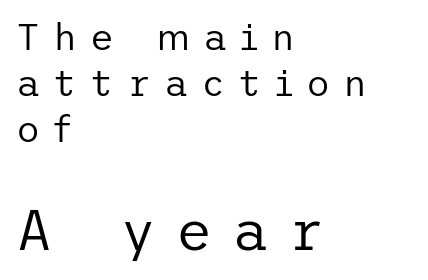
{"serif": "no", "italic": "no", "bold": "no", "weight": "regular", "width": "normal", "stroke_contrast": "low", "x_height": "medium", "underline": "no", "align": "left", "line_spacing_ratio": 1.24, "letter_spacing": "wide", "letter_spacing_em": 0.35, "larger_block": "second", "size_ratio": 1.51, "glyph_px": 56}
